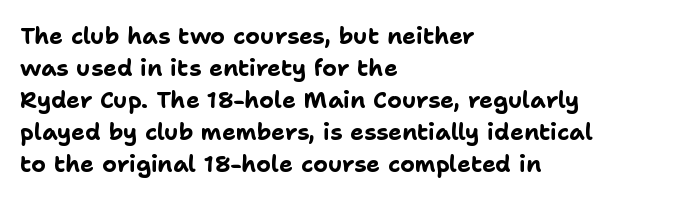
The image shows 23 px bold type, upright; set left-aligned, normal line spacing (1.39x), normal letter spacing, not underlined.
